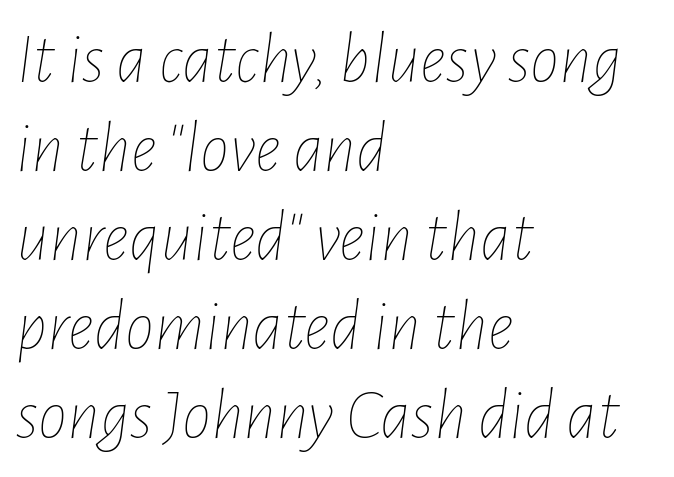
Here the glyphs are tracked normally, forming tight word shapes. This sample is left-justified, so line endings fall wherever the words run out. The passage shown is typed in a proportional face where columns would drift. Weight: in the light-to-regular range.
